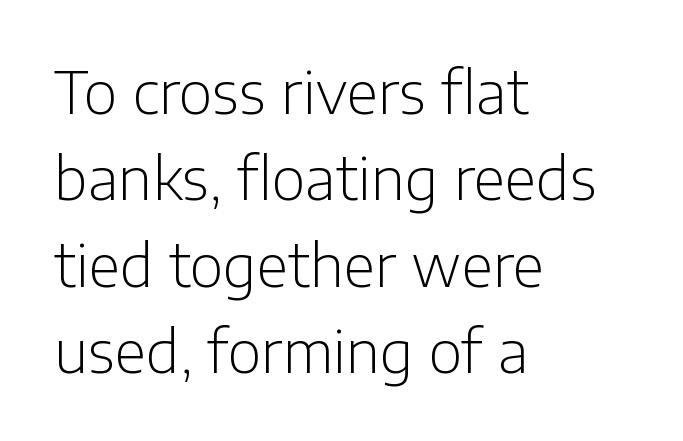
The image shows 58 px light sans-serif type, upright; set left-aligned, normal line spacing (1.49x), normal letter spacing, not underlined; low stroke contrast and a medium x-height.
